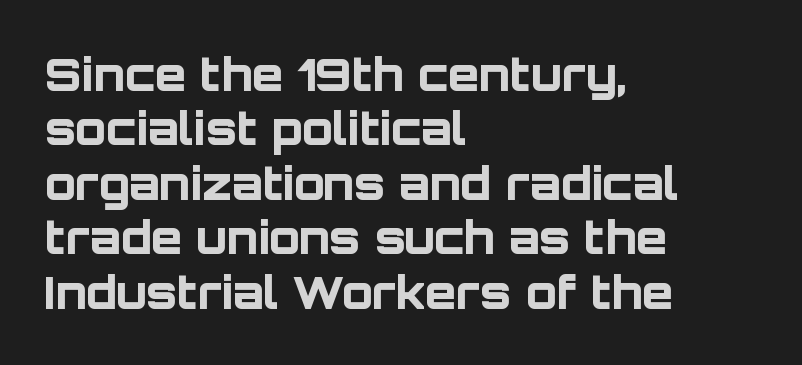
The image shows 45 px bold sans-serif type, upright; set left-aligned, line spacing 1.21x, normal letter spacing, not underlined; low stroke contrast and a large x-height.
